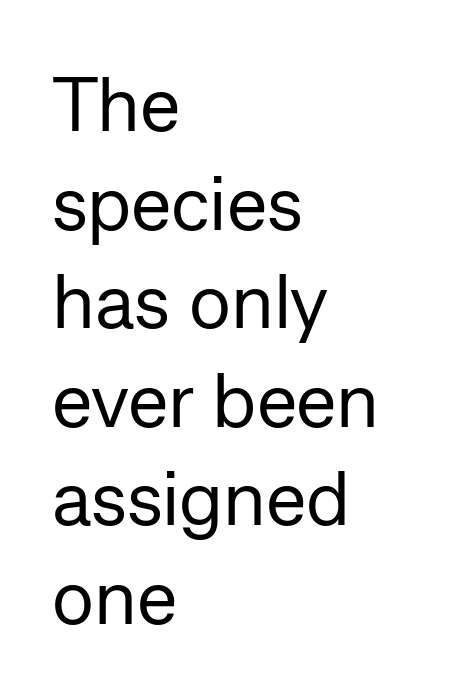
The image shows 77 px regular-weight sans-serif type, upright; set left-aligned, normal line spacing (1.28x), normal letter spacing, not underlined; low stroke contrast and a medium x-height.
